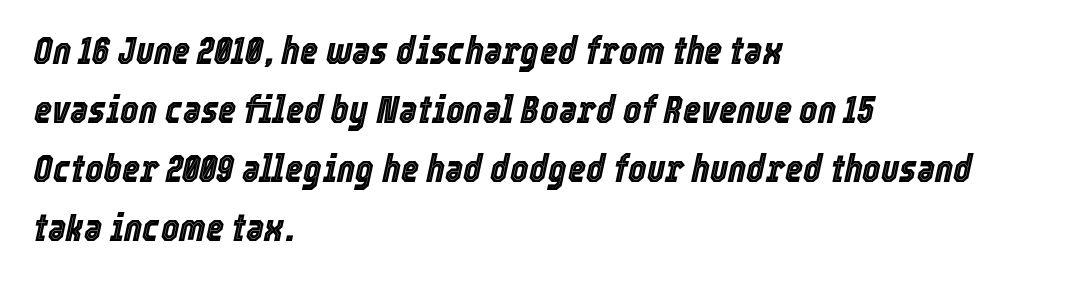
Q: Is the text italic (slanted)? A: Yes, it leans right by about 12 degrees.
Q: Is the text underlined? A: No.
Q: How is the paragraph aligned? A: Left-aligned.
Q: Is the spacing between letters normal or unusually wide? A: Normal.
Q: Is the spacing between lines tight, normal or loose? A: Normal.
Q: Width (condensed, normal, or wide)? A: Condensed.
Q: x-height? A: Medium.
Q: Monospaced? A: No.
